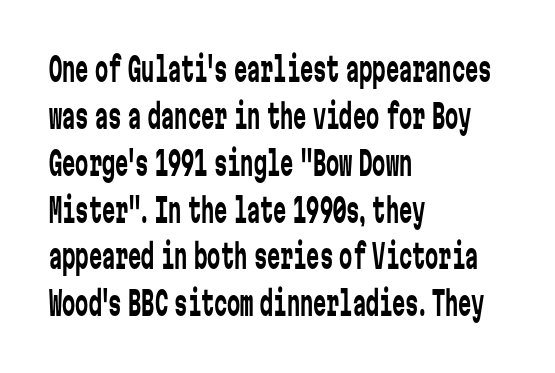
{"serif": "no", "italic": "no", "bold": "no", "weight": "regular", "width": "condensed", "stroke_contrast": "low", "x_height": "medium", "monospaced": "yes", "underline": "no", "align": "left", "line_spacing": "normal", "line_spacing_ratio": 1.42, "letter_spacing": "normal", "letter_spacing_em": 0.0, "glyph_px": 33}
